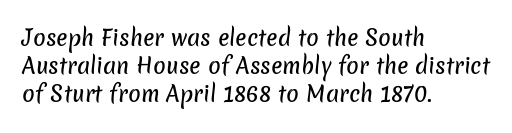
Beneath every word, the page is bare. Each word holds together tightly as a unit, with standard inter-letter gaps. Evenly set lines give the paragraph a standard silhouette. The passage is arranged the way most books set body copy — flush left.
